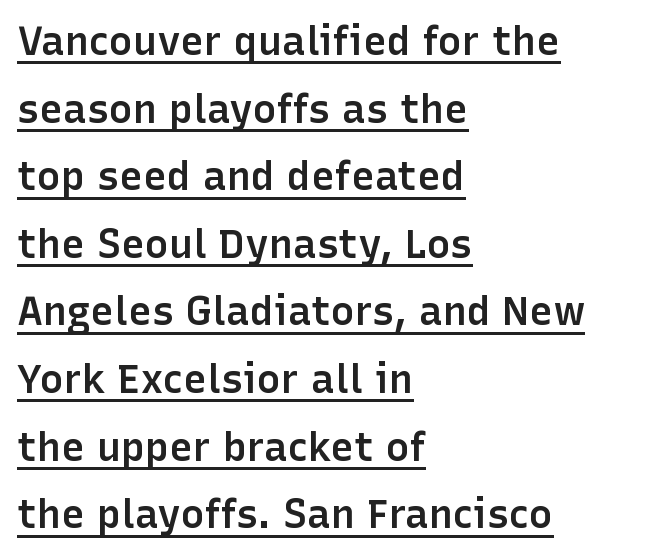
The image shows 40 px semibold sans-serif type, upright; set left-aligned, normal line spacing (1.69x), normal letter spacing, underlined; low stroke contrast and a medium x-height.
